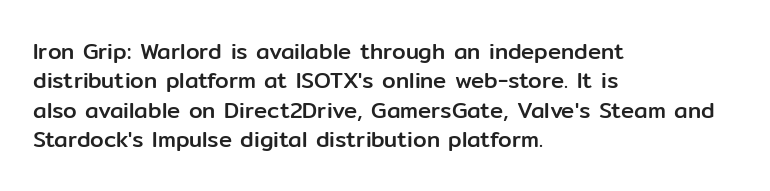
The image shows 22 px text type, upright; set left-aligned, normal line spacing (1.34x), normal letter spacing, not underlined.
